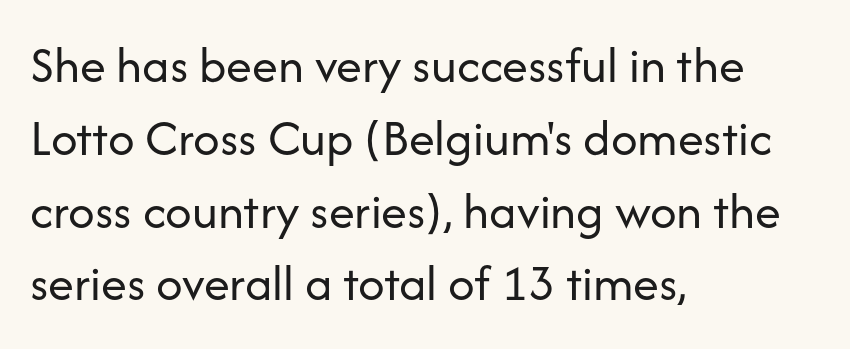
Q: Is the text bold? A: No.
Q: Is the text italic (slanted)? A: No, it is upright.
Q: Is the typeface a serif or a sans-serif typeface? A: Sans-serif.
Q: Is the text underlined? A: No.
Q: How is the paragraph aligned? A: Left-aligned.
Q: Is the spacing between letters normal or unusually wide? A: Normal.
Q: Is the spacing between lines tight, normal or loose? A: Normal.
Q: Width (condensed, normal, or wide)? A: Normal.
Q: Stroke contrast? A: Low.
Q: x-height? A: Medium.
Q: Monospaced? A: No.
